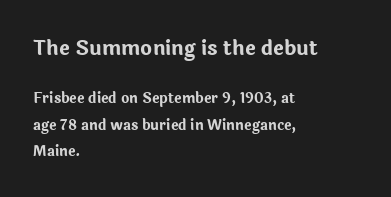
Visually the block forms a straight wall on the left and a jagged coastline on the right. Nobody drew a line under any word here. The glyphs have the mass of a bold cut. A typesetter would call this leading open, well beyond the default. Upright lettering throughout.
